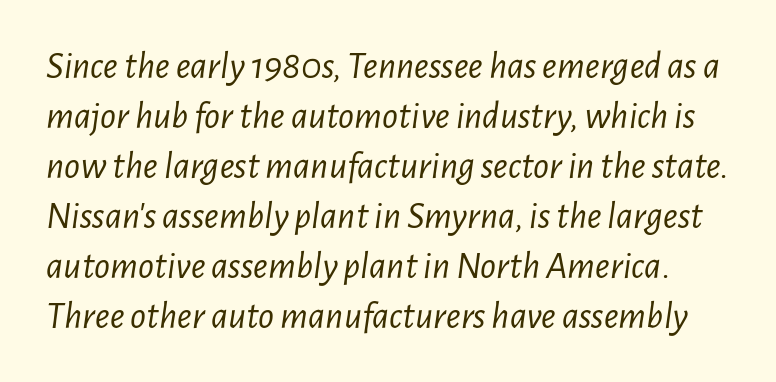
The image shows 39 px light, condensed type, italic (leaning right); set normal line spacing (1.28x), normal letter spacing, not underlined; low stroke contrast and a medium x-height.
